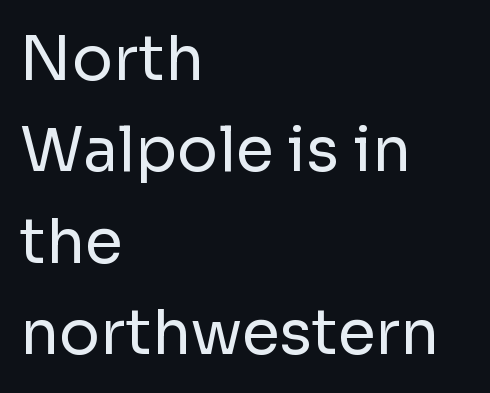
{"serif": "no", "italic": "no", "bold": "no", "weight": "regular", "width": "normal", "stroke_contrast": "low", "x_height": "medium", "monospaced": "no", "underline": "no", "align": "left", "line_spacing": "normal", "line_spacing_ratio": 1.5, "letter_spacing": "normal", "letter_spacing_em": 0.0, "glyph_px": 61}
